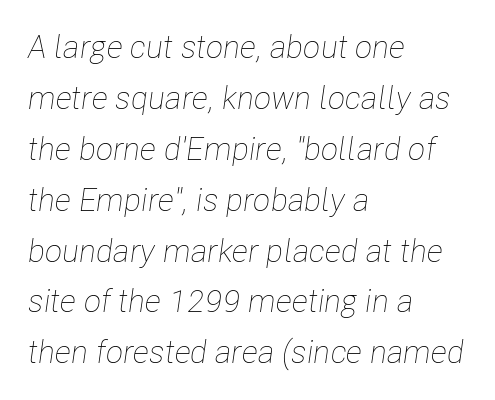
Weight: regular or lighter. Is the type slanted? Yes — the strokes lean at a clear angle. Glance below the letters and you will spot only blank space. Is the letter spacing exaggerated? No — it looks like the ordinary default.
